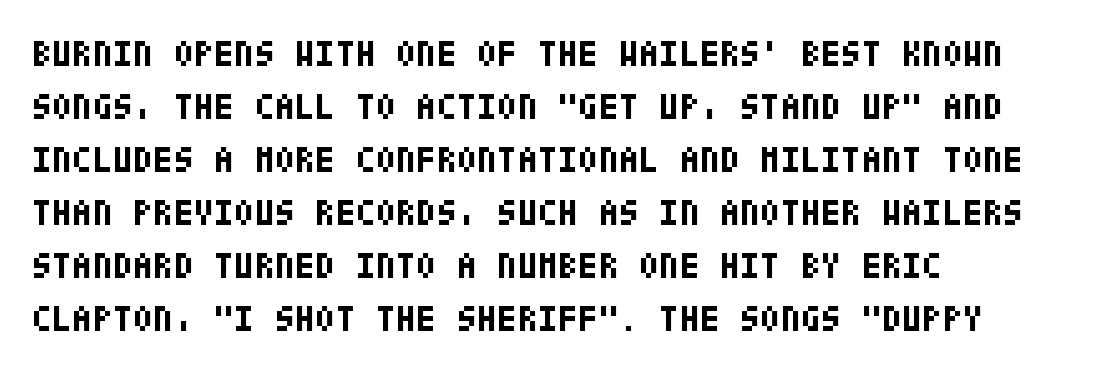
The image shows 37 px bold, condensed sans-serif type, upright; set left-aligned, normal line spacing (1.43x), normal letter spacing, not underlined; low stroke contrast and a large x-height.
